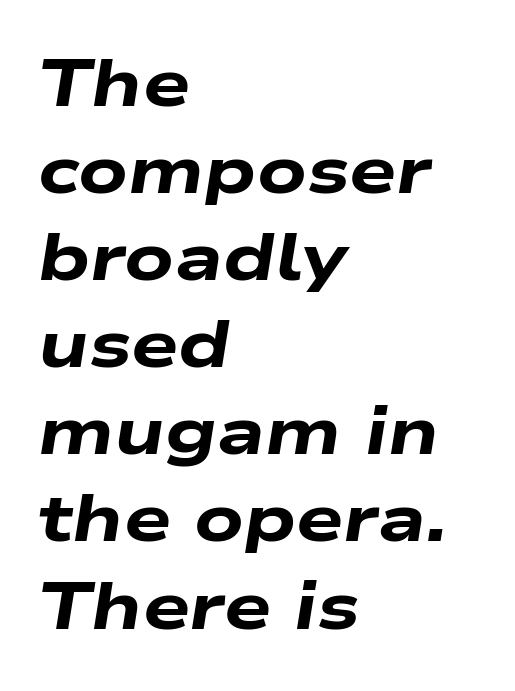
Q: Is the text bold? A: Yes.
Q: Is the text italic (slanted)? A: Yes, it leans right by about 9 degrees.
Q: Is the text underlined? A: No.
Q: How is the paragraph aligned? A: Left-aligned.
Q: Is the spacing between letters normal or unusually wide? A: Normal.
Q: Is the spacing between lines tight, normal or loose? A: Normal.
Q: Width (condensed, normal, or wide)? A: Wide.
Q: Stroke contrast? A: Low.
Q: x-height? A: Medium.
Q: Monospaced? A: No.
